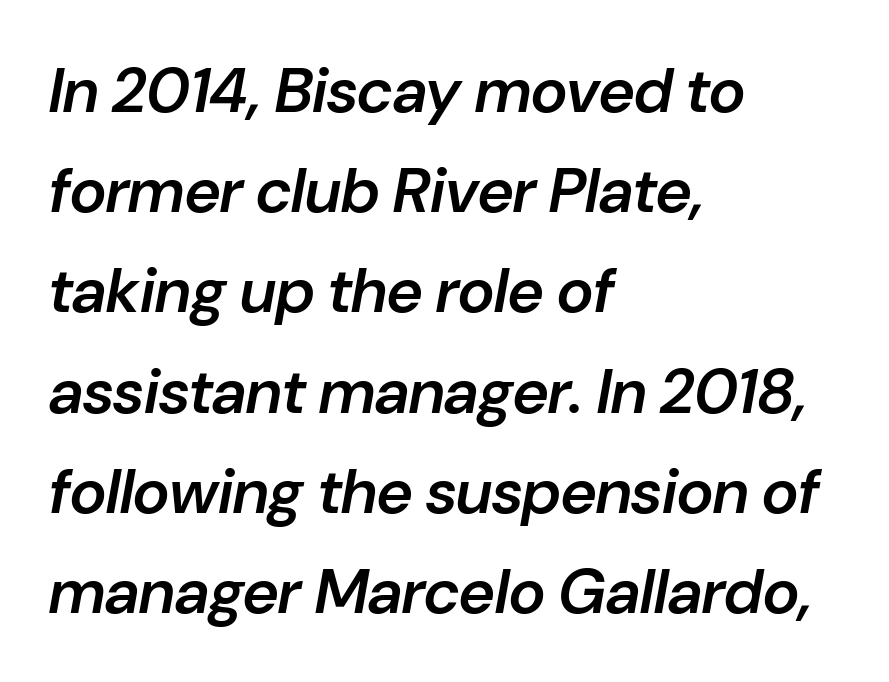
Students, this is semibold: more ink than regular, less than bold. How are the letters spaced? Ordinarily, with no added tracking. Posture: slanted. Line spacing here is normal. Alignment: flush left. Bare-footed words on every line.
